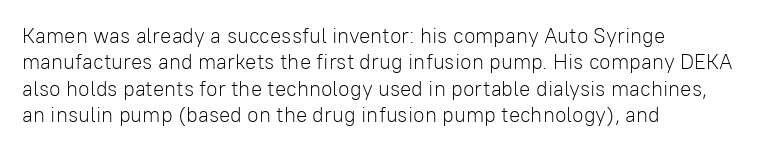
The rendering uses a moderate line-height, typical for paragraphs. Only glyphs here, with clear space below each row. The passage is arranged the way most books set body copy — flush left. Spacing between characters is what you'd get straight out of the box.
